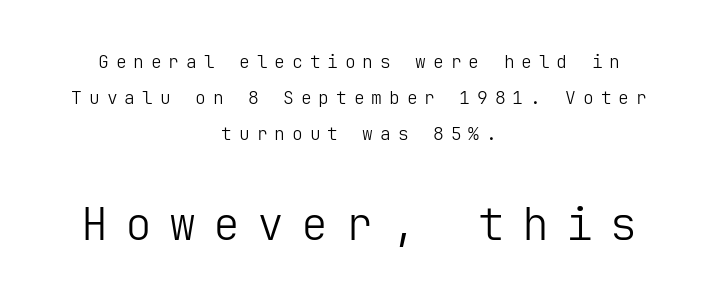
{"serif": "no", "italic": "no", "bold": "no", "weight": "light", "width": "normal", "stroke_contrast": "low", "x_height": "medium", "underline": "no", "align": "center", "line_spacing": "loose", "line_spacing_ratio": 2.01, "letter_spacing": "wide", "letter_spacing_em": 0.38, "larger_block": "second", "size_ratio": 2.5, "glyph_px": 45}
